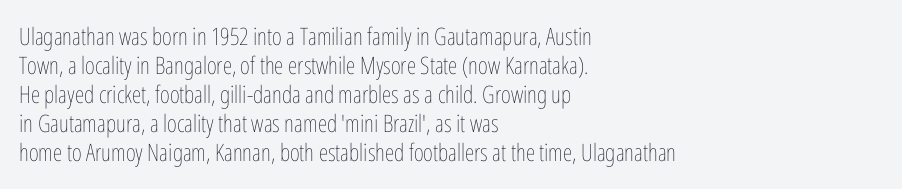
Q: Is the text bold? A: No.
Q: Is the text italic (slanted)? A: No, it is upright.
Q: Is the text underlined? A: No.
Q: How is the paragraph aligned? A: Left-aligned.
Q: Is the spacing between letters normal or unusually wide? A: Normal.
